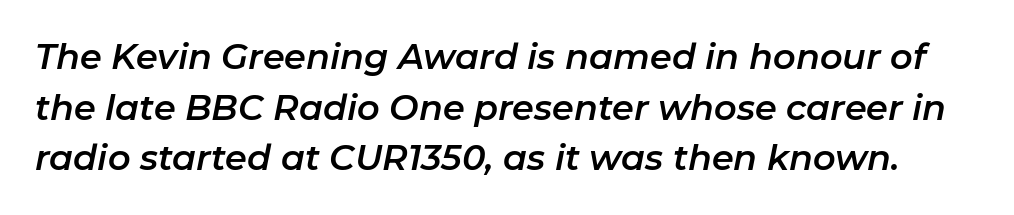
Q: Is the text italic (slanted)? A: Yes, it leans right by about 11 degrees.
Q: Is the text underlined? A: No.
Q: Is the spacing between letters normal or unusually wide? A: Normal.
Q: Is the spacing between lines tight, normal or loose? A: Normal.
Q: Width (condensed, normal, or wide)? A: Normal.
Q: Stroke contrast? A: Low.
Q: x-height? A: Medium.
Q: Monospaced? A: No.
